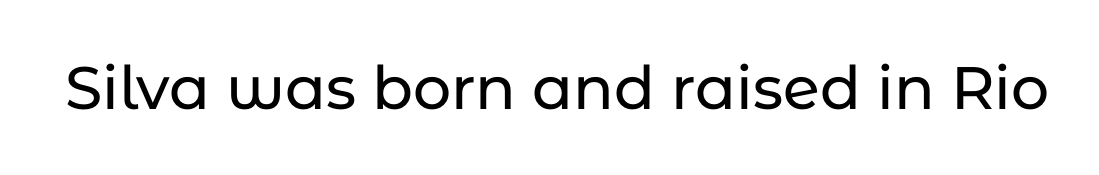
The image shows 60 px sans-serif type, upright; set normal letter spacing, not underlined; low stroke contrast and a medium x-height.
